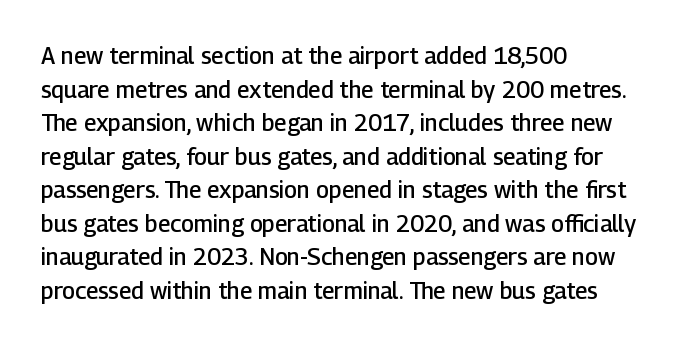
Is there any slant? The stems are plumb. Decoration check: the copy has no underline. Nothing unusual about the tracking: characters are spaced as the font intends. What weight is shown? A semibold, between regular and bold. The setting favours the left margin, as ordinary paragraphs usually do.
